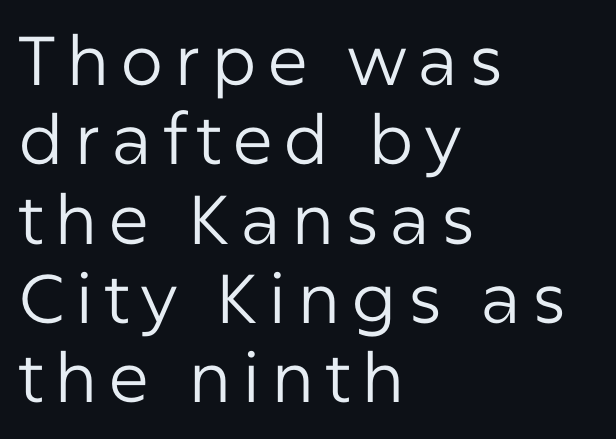
Posture: vertical. The text block is weighted toward the left margin, trailing off unevenly rightward. The passage shown is not bold in any degree. The letters advance in unequal steps, a hallmark of proportional type. This block would grow much taller if given ordinary leading; it's compressed now. The font family rendered here belongs to the sans-serif group.
